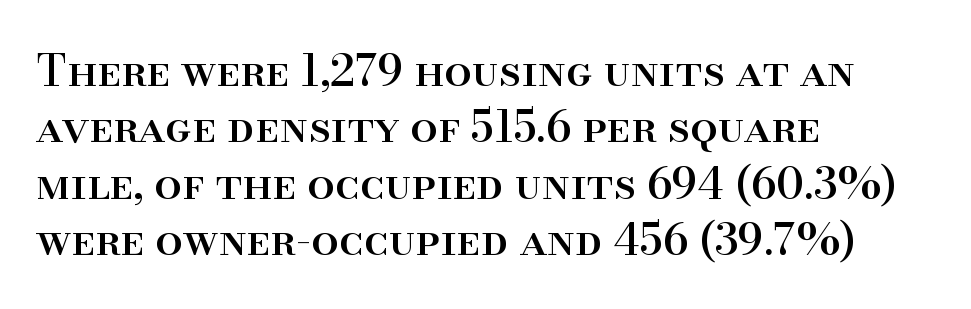
Q: Is the text italic (slanted)? A: No, it is upright.
Q: Is the typeface a serif or a sans-serif typeface? A: Serif.
Q: Is the text underlined? A: No.
Q: How is the paragraph aligned? A: Left-aligned.
Q: Is the spacing between letters normal or unusually wide? A: Normal.
Q: Is the spacing between lines tight, normal or loose? A: Normal.
Q: Width (condensed, normal, or wide)? A: Normal.
Q: Stroke contrast? A: High.
Q: x-height? A: Small.
Q: Monospaced? A: No.
